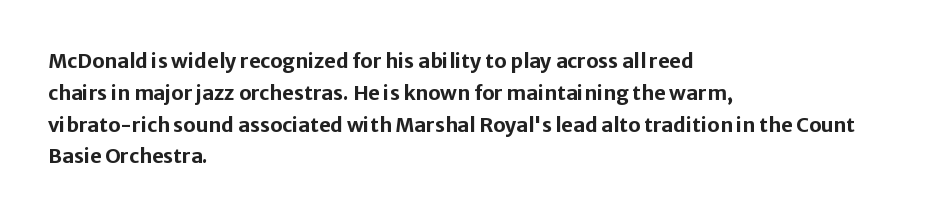
{"italic": "no", "bold": "yes", "underline": "no", "align": "left", "line_spacing": "normal", "line_spacing_ratio": 1.59, "letter_spacing": "normal", "letter_spacing_em": 0.0, "glyph_px": 20}
